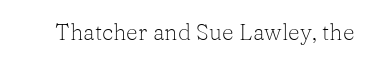
{"italic": "no", "bold": "no", "underline": "no", "letter_spacing": "normal", "letter_spacing_em": 0.0, "glyph_px": 23}
